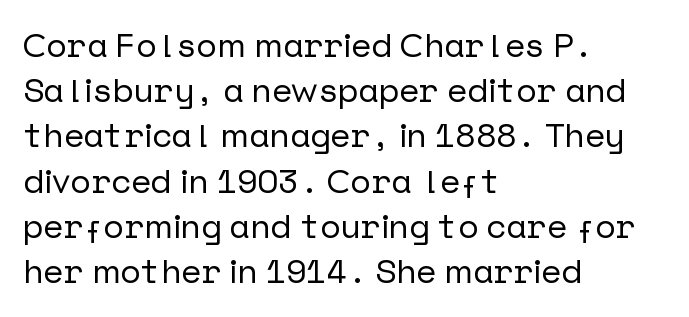
Q: Is the text italic (slanted)? A: No, it is upright.
Q: Is the typeface a serif or a sans-serif typeface? A: Sans-serif.
Q: Is the text underlined? A: No.
Q: How is the paragraph aligned? A: Left-aligned.
Q: Is the spacing between letters normal or unusually wide? A: Normal.
Q: Is the spacing between lines tight, normal or loose? A: Normal.
Q: Width (condensed, normal, or wide)? A: Normal.
Q: Stroke contrast? A: Low.
Q: x-height? A: Medium.
